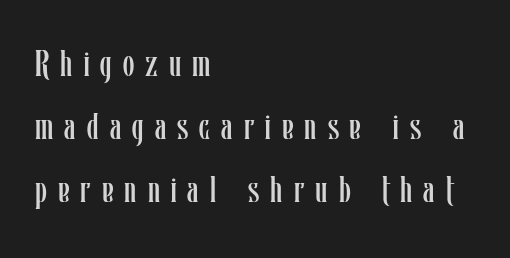
{"italic": "no", "bold": "no", "weight": "regular", "width": "condensed", "stroke_contrast": "low", "x_height": "medium", "monospaced": "no", "underline": "no", "align": "left", "line_spacing": "normal", "line_spacing_ratio": 1.7, "letter_spacing": "wide", "letter_spacing_em": 0.3, "glyph_px": 37}
